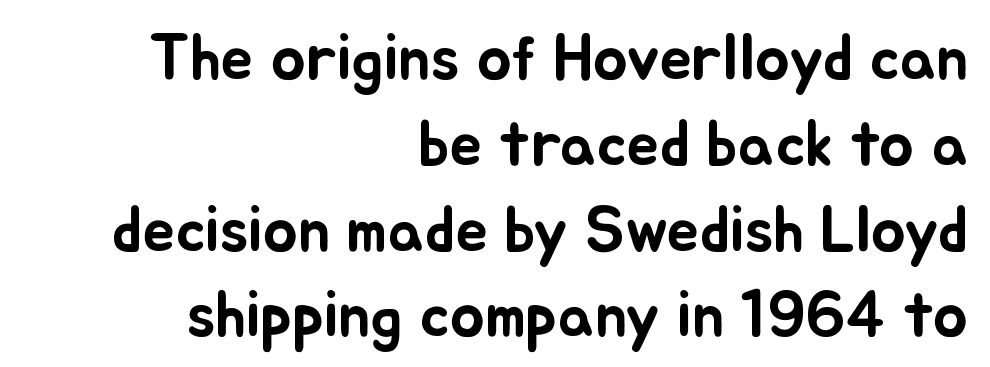
Vertically, the passage feels balanced, rows spaced as you'd expect. The space beneath each line is pristine and unruled. These lines are rendered in a variable-pitch font. The lettering stays uniformly vertical, giving the passage a roman look.
